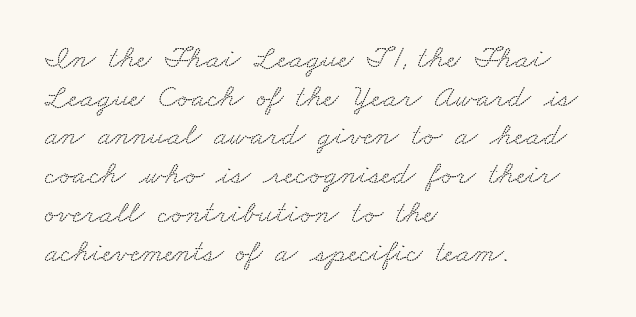
{"width": "wide", "stroke_contrast": "low", "x_height": "small", "monospaced": "no", "underline": "no", "align": "left", "line_spacing_ratio": 1.21, "letter_spacing": "normal", "letter_spacing_em": 0.0, "glyph_px": 32}
